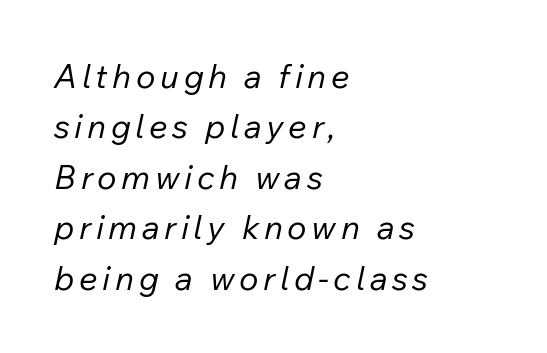
Q: Is the text bold? A: No.
Q: Is the text italic (slanted)? A: Yes, it leans right by about 12 degrees.
Q: Is the text underlined? A: No.
Q: How is the paragraph aligned? A: Left-aligned.
Q: Is the spacing between lines tight, normal or loose? A: Normal.
Q: Width (condensed, normal, or wide)? A: Normal.
Q: Stroke contrast? A: Low.
Q: x-height? A: Medium.
Q: Monospaced? A: No.
